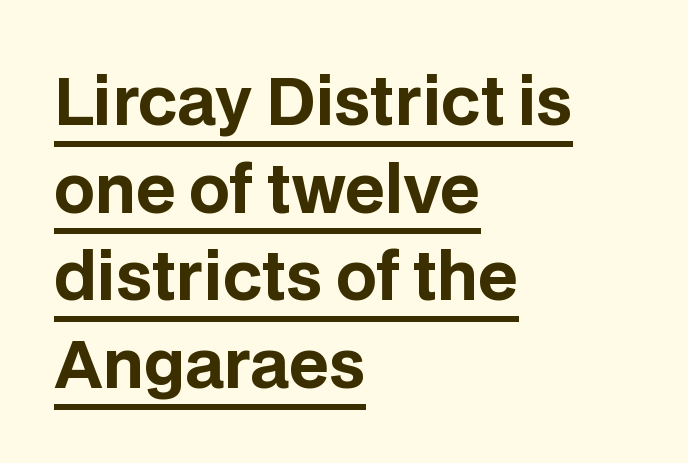
Q: Is the text bold? A: Yes.
Q: Is the text italic (slanted)? A: No, it is upright.
Q: Is the typeface a serif or a sans-serif typeface? A: Sans-serif.
Q: Is the text underlined? A: Yes.
Q: How is the paragraph aligned? A: Left-aligned.
Q: Is the spacing between letters normal or unusually wide? A: Normal.
Q: Is the spacing between lines tight, normal or loose? A: Normal.
Q: Width (condensed, normal, or wide)? A: Normal.
Q: Stroke contrast? A: Low.
Q: x-height? A: Large.
Q: Monospaced? A: No.
